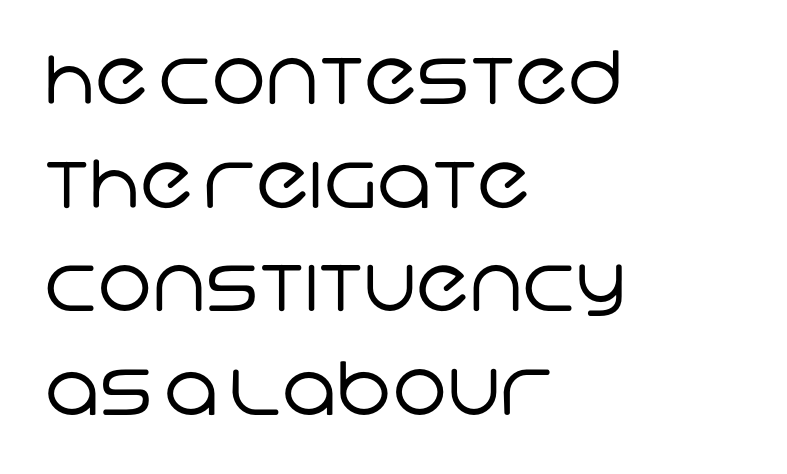
The image shows 74 px regular-weight sans-serif type; set left-aligned, normal line spacing (1.4x), normal letter spacing, not underlined; low stroke contrast and a large x-height.
